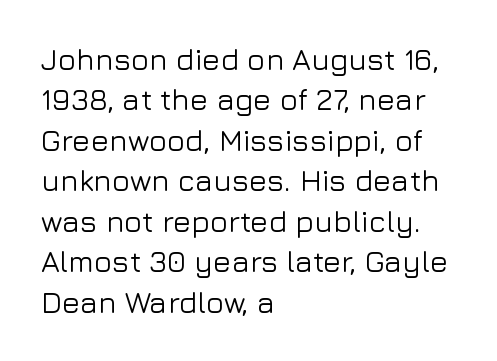
The image shows 30 px sans-serif type, upright; set left-aligned, normal line spacing (1.35x), normal letter spacing, not underlined; low stroke contrast and a medium x-height.
